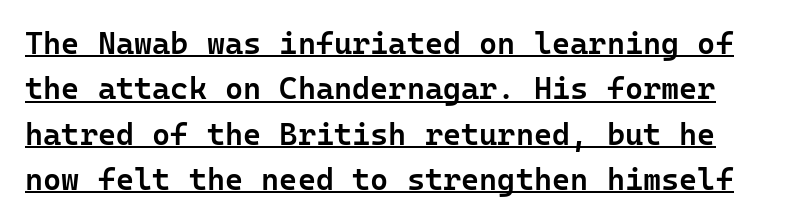
Q: Is the text bold? A: Semi-bold.
Q: Is the text italic (slanted)? A: No, it is upright.
Q: Is the typeface a serif or a sans-serif typeface? A: Sans-serif.
Q: Is the text underlined? A: Yes.
Q: Is the spacing between letters normal or unusually wide? A: Normal.
Q: Is the spacing between lines tight, normal or loose? A: Normal.
Q: Width (condensed, normal, or wide)? A: Normal.
Q: Stroke contrast? A: Low.
Q: x-height? A: Medium.
